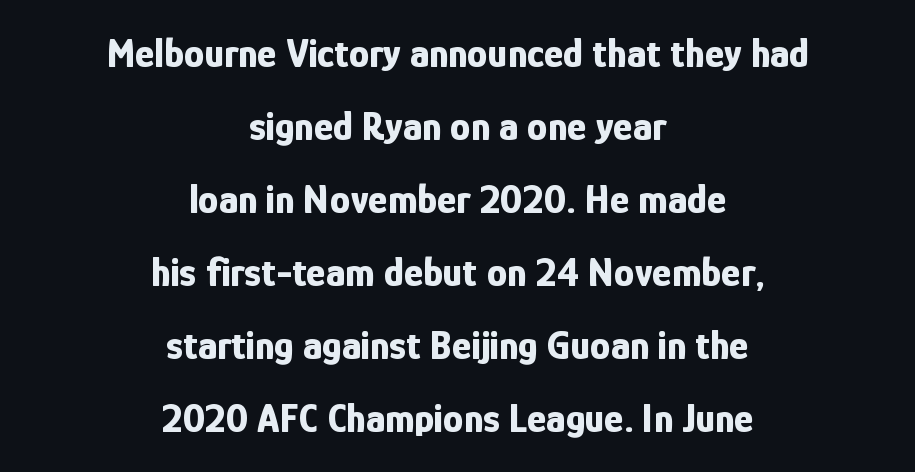
The image shows 41 px bold, condensed sans-serif type, upright; set centered, line spacing 1.78x, normal letter spacing, not underlined; low stroke contrast and a medium x-height.
